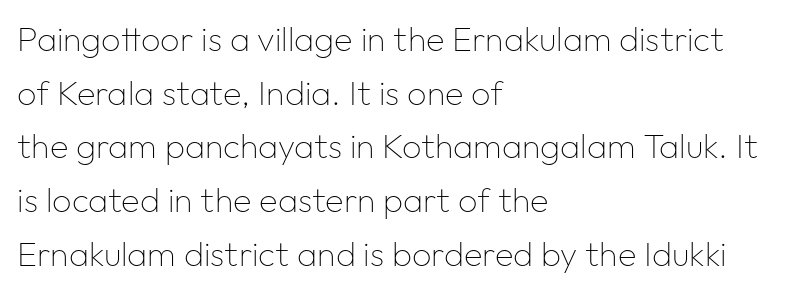
{"serif": "no", "italic": "no", "bold": "no", "weight": "thin", "width": "normal", "stroke_contrast": "low", "x_height": "medium", "monospaced": "no", "underline": "no", "align": "left", "line_spacing": "normal", "line_spacing_ratio": 1.58, "letter_spacing": "normal", "letter_spacing_em": 0.0, "glyph_px": 34}
